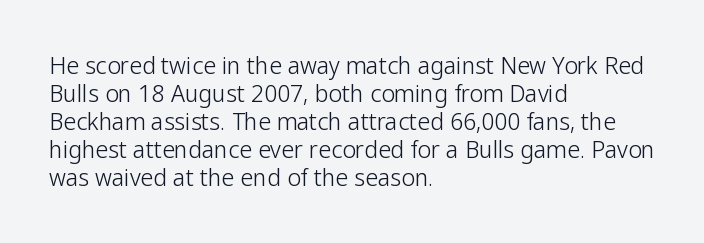
Every stem runs plumb, perpendicular to the baseline. Layout note: lines flush left. Decoration check: the copy has no underline. Short note: letters normally spaced.
